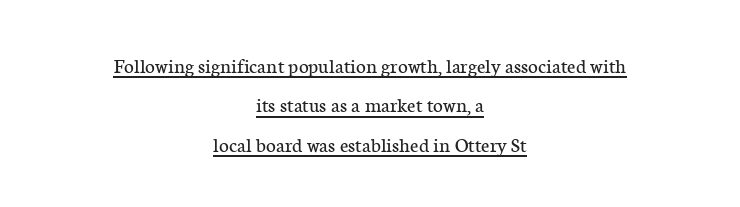
Q: Is the text bold? A: No.
Q: Is the text italic (slanted)? A: No, it is upright.
Q: Is the text underlined? A: Yes.
Q: How is the paragraph aligned? A: Centered.
Q: Is the spacing between letters normal or unusually wide? A: Normal.
